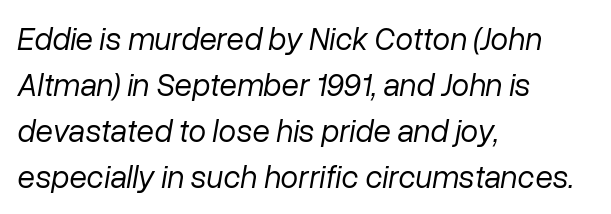
Q: Is the text bold? A: No.
Q: Is the text italic (slanted)? A: Yes, it leans right by about 10 degrees.
Q: Is the text underlined? A: No.
Q: How is the paragraph aligned? A: Left-aligned.
Q: Is the spacing between letters normal or unusually wide? A: Normal.
Q: Is the spacing between lines tight, normal or loose? A: Normal.
Q: Width (condensed, normal, or wide)? A: Normal.
Q: Stroke contrast? A: Low.
Q: x-height? A: Medium.
Q: Monospaced? A: No.
